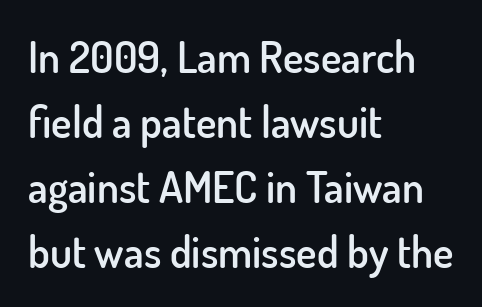
{"serif": "no", "italic": "no", "bold": "semi", "weight": "semibold", "width": "normal", "stroke_contrast": "low", "x_height": "small", "monospaced": "no", "underline": "no", "align": "left", "line_spacing": "normal", "line_spacing_ratio": 1.51, "letter_spacing": "normal", "letter_spacing_em": 0.0, "glyph_px": 43}
